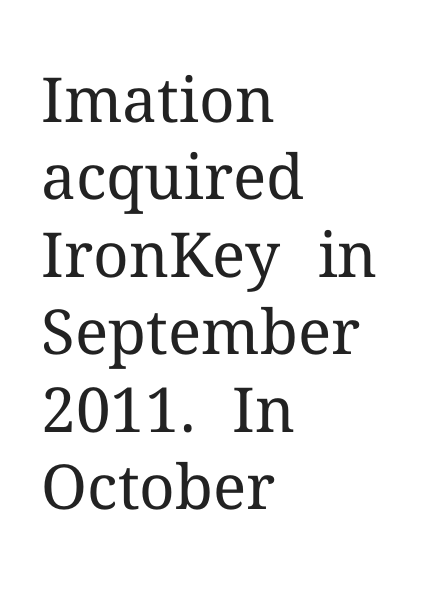
{"serif": "yes", "italic": "no", "bold": "no", "weight": "regular", "width": "normal", "stroke_contrast": "medium", "x_height": "medium", "monospaced": "no", "underline": "no", "align": "left", "line_spacing": "normal", "line_spacing_ratio": 1.25, "letter_spacing": "normal", "letter_spacing_em": 0.0, "glyph_px": 62}
